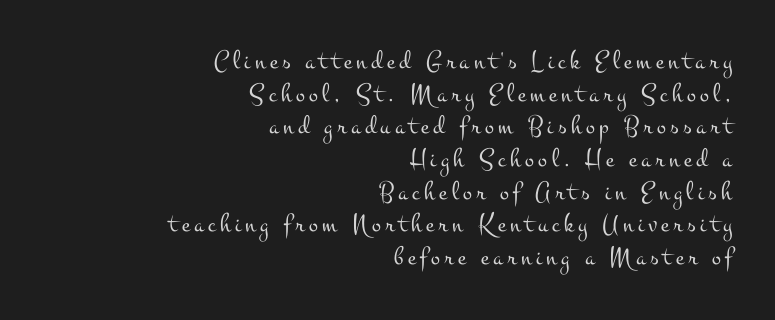
The image shows 27 px text type; set right-aligned, line spacing 1.21x, not underlined.
